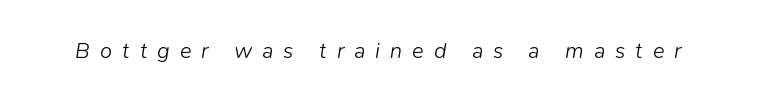
Q: Is the text bold? A: No.
Q: Is the text italic (slanted)? A: Yes, it leans right by about 9 degrees.
Q: Is the text underlined? A: No.
Q: Is the spacing between letters normal or unusually wide? A: Unusually wide.
